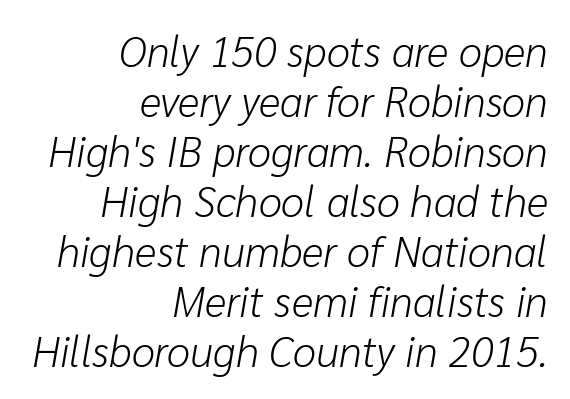
Q: Is the text bold? A: No.
Q: Is the text italic (slanted)? A: Yes, it leans right by about 10 degrees.
Q: Is the text underlined? A: No.
Q: How is the paragraph aligned? A: Right-aligned.
Q: Is the spacing between letters normal or unusually wide? A: Normal.
Q: Width (condensed, normal, or wide)? A: Normal.
Q: Stroke contrast? A: Low.
Q: x-height? A: Medium.
Q: Monospaced? A: No.
